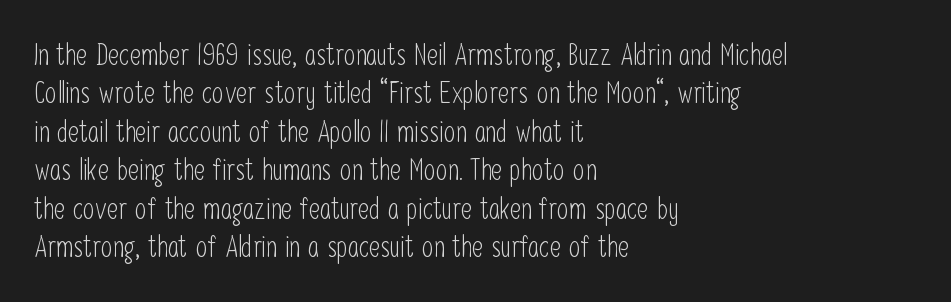
The image shows 30 px light, condensed sans-serif type, upright; set left-aligned, normal line spacing (1.28x), normal letter spacing, not underlined; low stroke contrast and a medium x-height.
